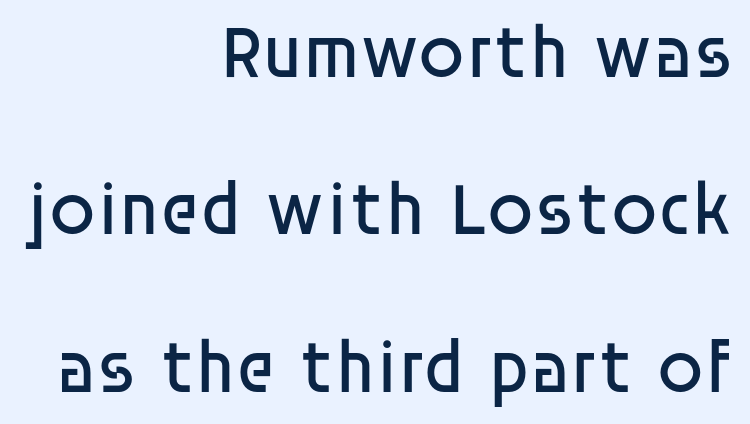
Q: Is the text bold? A: No.
Q: Is the text italic (slanted)? A: No, it is upright.
Q: Is the typeface a serif or a sans-serif typeface? A: Sans-serif.
Q: Is the text underlined? A: No.
Q: How is the paragraph aligned? A: Right-aligned.
Q: Is the spacing between letters normal or unusually wide? A: Normal.
Q: Is the spacing between lines tight, normal or loose? A: Loose.
Q: Width (condensed, normal, or wide)? A: Normal.
Q: Stroke contrast? A: Low.
Q: x-height? A: Large.
Q: Monospaced? A: No.
